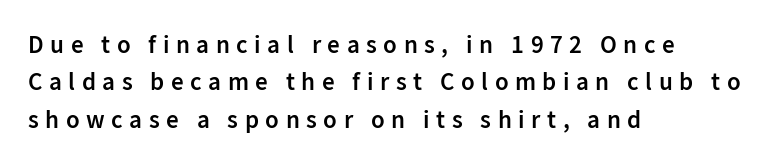
{"italic": "no", "bold": "semi", "underline": "no", "align": "left", "line_spacing": "normal", "line_spacing_ratio": 1.5, "letter_spacing": "wide", "letter_spacing_em": 0.26, "glyph_px": 25}
